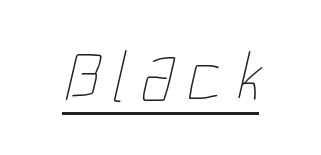
{"bold": "no", "weight": "thin", "width": "condensed", "stroke_contrast": "low", "x_height": "medium", "monospaced": "no", "underline": "yes", "glyph_px": 74}
